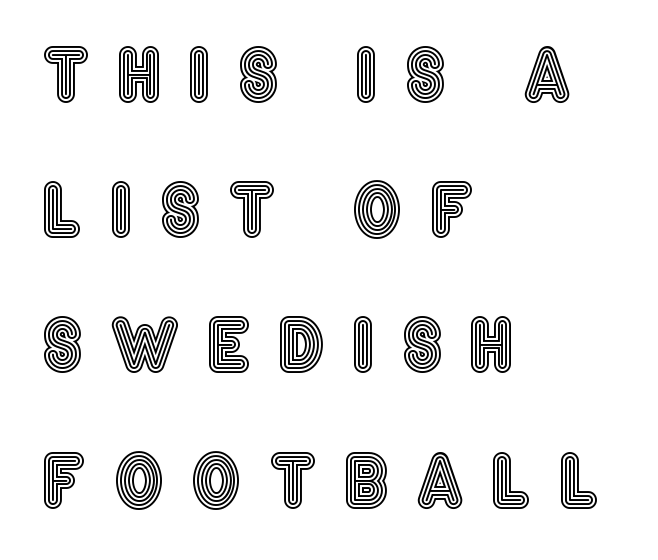
No italicization has been applied; the sample stays upright. Descender tails drop into unmarked territory. The compositor pushed each line to the left boundary. Interline gaps are noticeably wide in this sample.
